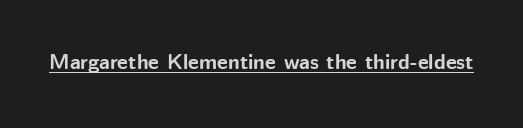
{"italic": "no", "bold": "yes", "underline": "yes", "letter_spacing": "normal", "letter_spacing_em": 0.0, "glyph_px": 21}
